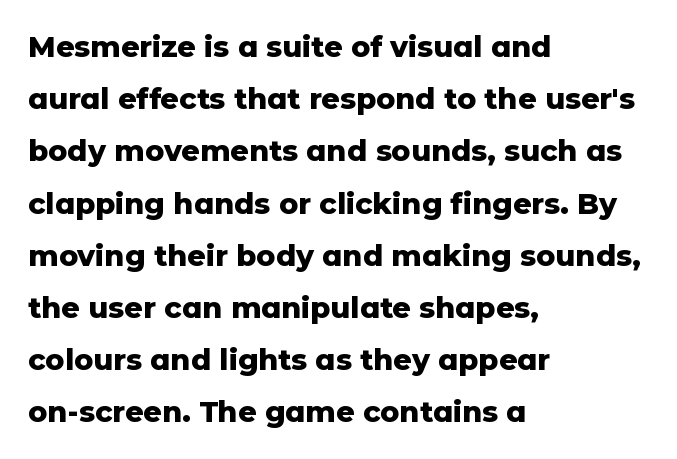
Nobody drew a line under any word here. Between one letter and the next there's only the usual sliver of space. Notice how the stems are strictly vertical — no italics here. Set as a true bold cut, around the 700 mark. These lines are rendered in a variable-pitch font. In terms of letterform style, serifs are entirely absent.
